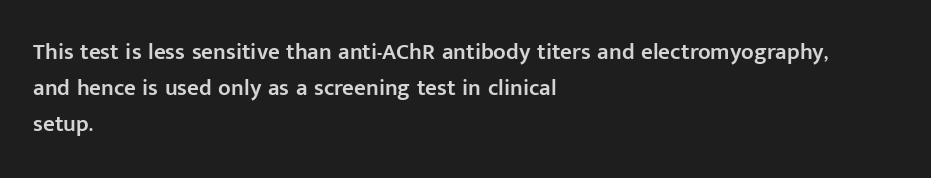
All the whitespace from short lines collects on the right. The space between consecutive lines is moderate. The type is set solid horizontally, with unmodified tracking. Does the lettering tilt? It doesn't — this is upright. Is the type bold? Partly — it's a semibold, heavier than regular but not fully bold.
